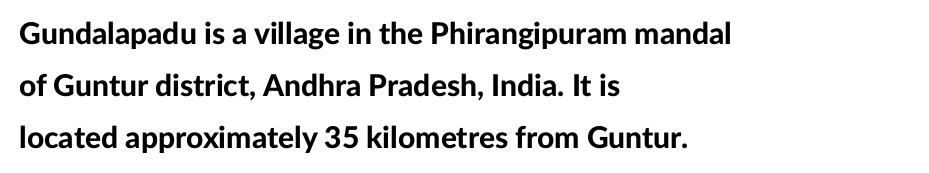
Tall strokes in this sample are plumb rather than angled. Plain, unruled lines of type. The passage shown is emphatically bold. These lines are rendered in a variable-pitch font.
